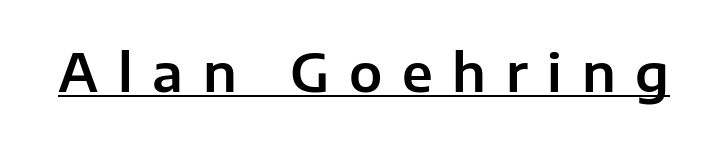
Q: Is the text italic (slanted)? A: No, it is upright.
Q: Is the typeface a serif or a sans-serif typeface? A: Sans-serif.
Q: Is the text underlined? A: Yes.
Q: Is the spacing between letters normal or unusually wide? A: Unusually wide.
Q: Width (condensed, normal, or wide)? A: Normal.
Q: Stroke contrast? A: Low.
Q: x-height? A: Medium.
Q: Monospaced? A: No.
